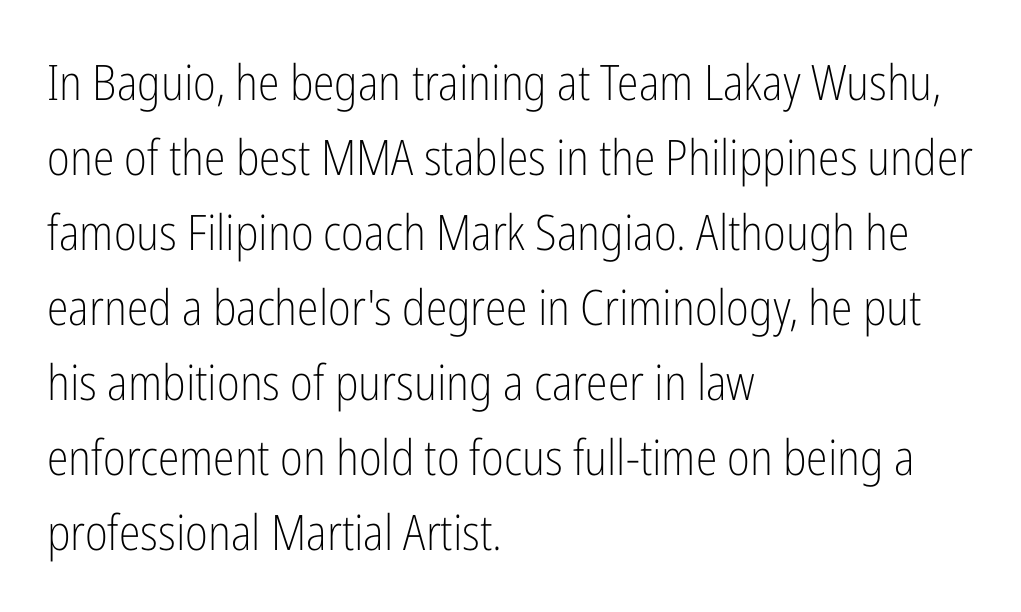
Q: Is the text bold? A: No.
Q: Is the text italic (slanted)? A: No, it is upright.
Q: Is the typeface a serif or a sans-serif typeface? A: Sans-serif.
Q: Is the text underlined? A: No.
Q: How is the paragraph aligned? A: Left-aligned.
Q: Is the spacing between letters normal or unusually wide? A: Normal.
Q: Is the spacing between lines tight, normal or loose? A: Normal.
Q: Width (condensed, normal, or wide)? A: Condensed.
Q: Stroke contrast? A: Low.
Q: x-height? A: Medium.
Q: Monospaced? A: No.
